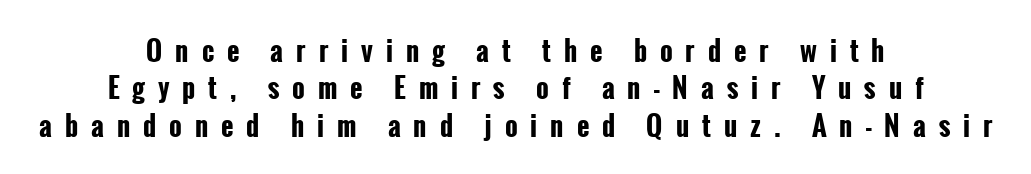
Q: Is the text bold? A: Yes.
Q: Is the text italic (slanted)? A: No, it is upright.
Q: Is the text underlined? A: No.
Q: How is the paragraph aligned? A: Centered.
Q: Is the spacing between letters normal or unusually wide? A: Unusually wide.
Q: Is the spacing between lines tight, normal or loose? A: Normal.
